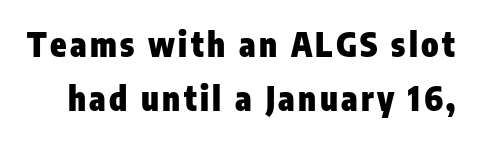
The image shows 33 px heavy, condensed sans-serif type, upright; set normal line spacing (1.63x), not underlined; low stroke contrast and a medium x-height.
